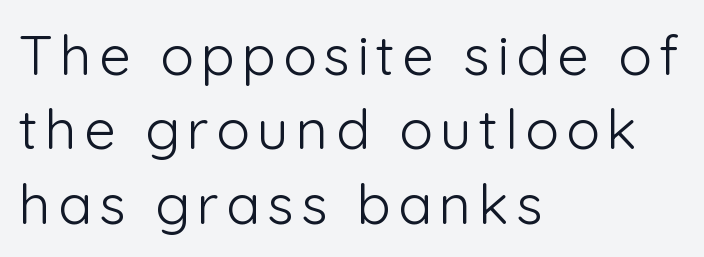
{"serif": "no", "italic": "no", "bold": "no", "weight": "light", "width": "normal", "stroke_contrast": "low", "x_height": "medium", "monospaced": "no", "underline": "no", "align": "left", "line_spacing": "normal", "line_spacing_ratio": 1.33, "glyph_px": 56}
